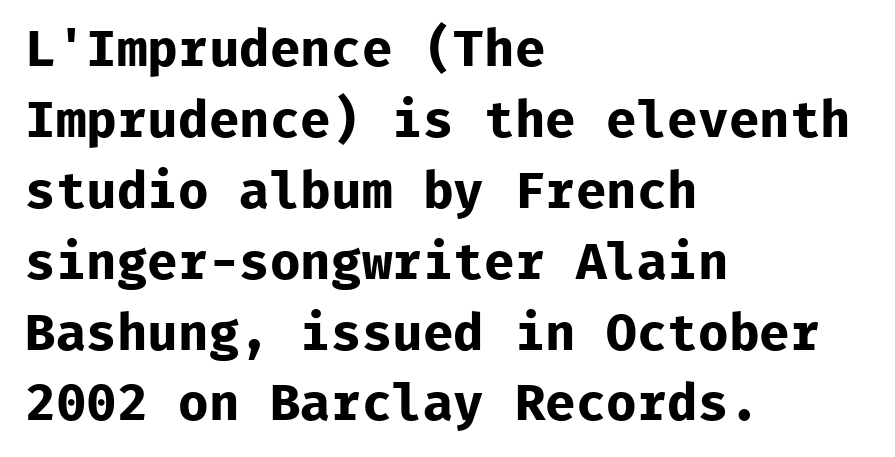
Notice how thick the strokes are: this is what a full bold looks like. The text was rendered using a sans face with plain stroke endings. Tracking here is standard; glyphs follow each other at the usual distance. Rule under the text: the space is simply empty. The line-height multiplier appears to be the usual default.
